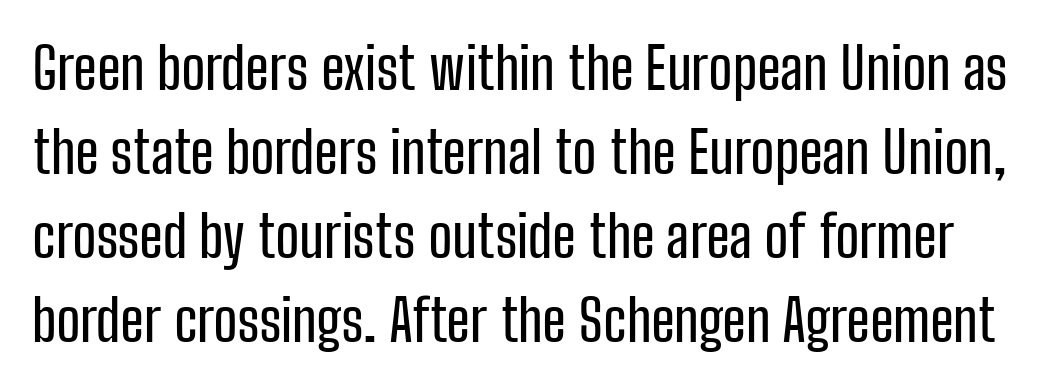
Q: Is the text italic (slanted)? A: No, it is upright.
Q: Is the typeface a serif or a sans-serif typeface? A: Sans-serif.
Q: Is the text underlined? A: No.
Q: Is the spacing between letters normal or unusually wide? A: Normal.
Q: Is the spacing between lines tight, normal or loose? A: Normal.
Q: Width (condensed, normal, or wide)? A: Condensed.
Q: Stroke contrast? A: Low.
Q: x-height? A: Medium.
Q: Monospaced? A: No.
